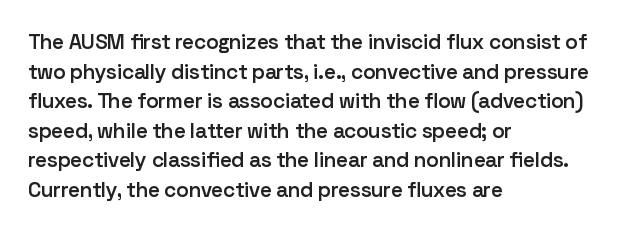
{"italic": "no", "bold": "semi", "underline": "no", "align": "left", "line_spacing": "normal", "line_spacing_ratio": 1.41, "letter_spacing": "normal", "letter_spacing_em": 0.0, "glyph_px": 21}
